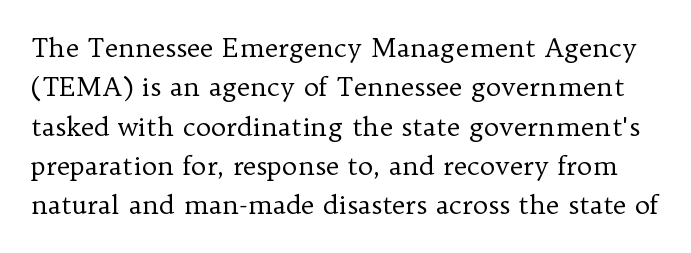
Q: Is the text bold? A: No.
Q: Is the text italic (slanted)? A: No, it is upright.
Q: Is the text underlined? A: No.
Q: Is the spacing between letters normal or unusually wide? A: Normal.
Q: Is the spacing between lines tight, normal or loose? A: Normal.
